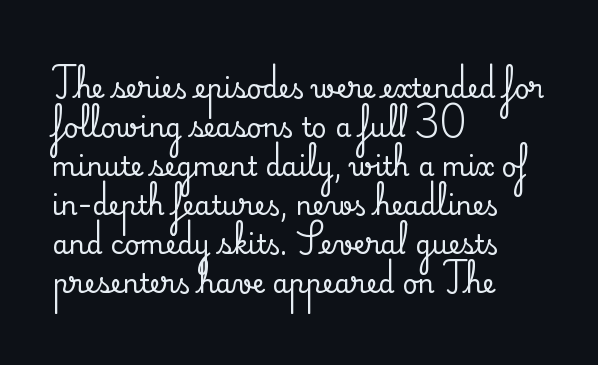
The image shows 26 px text type, upright; set left-aligned, normal line spacing (1.5x), normal letter spacing, not underlined.
